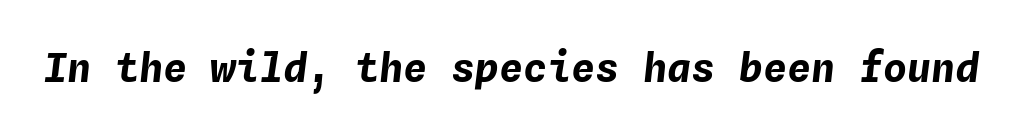
Designer's note — italics engaged. You could call the tracking neutral — neither tight nor loose. Heavy, bold letterforms. Monospaced: the letters line up in strict vertical columns. The specimen omits any rule beneath the text block's lines.
